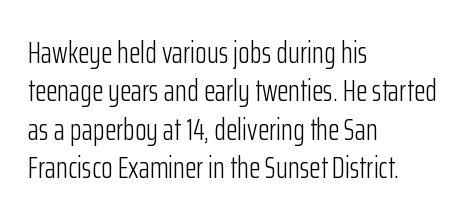
The image shows 30 px light, condensed sans-serif type, upright; set left-aligned, normal line spacing (1.28x), normal letter spacing, not underlined; low stroke contrast and a medium x-height.
